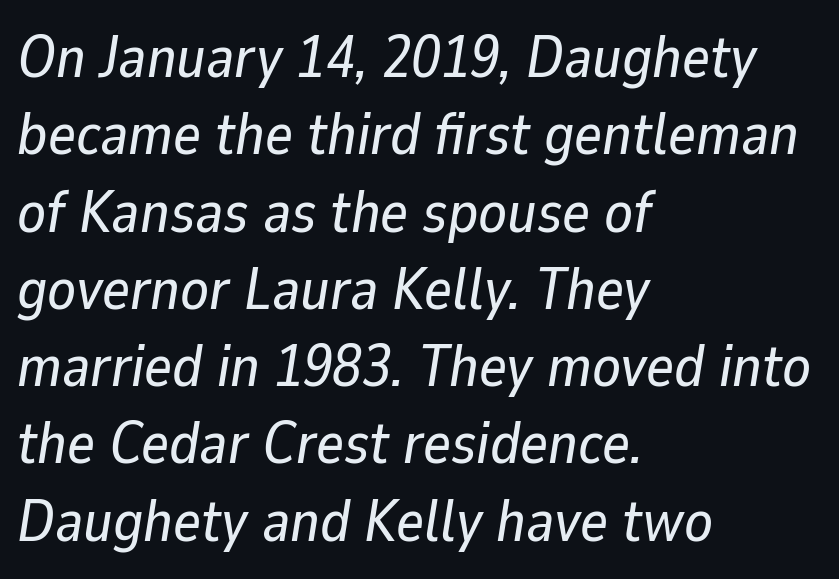
The image shows 59 px text type, italic (leaning right); set left-aligned, normal line spacing (1.31x), normal letter spacing, not underlined; low stroke contrast and a medium x-height.
